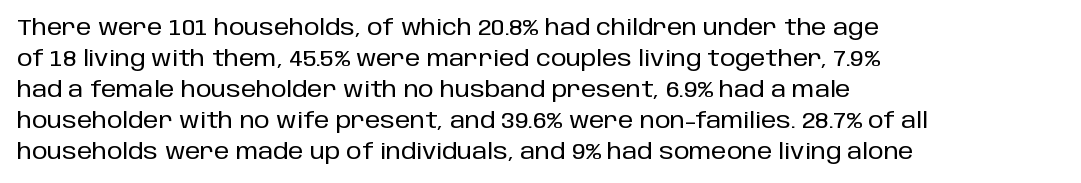
No italicization has been applied; the sample stays upright. The text block is weighted toward the left margin, trailing off unevenly rightward. Each row of text sits above clean, open space. Leading matches the norm, producing a regular column. Nobody touched the tracking dial on this one.
